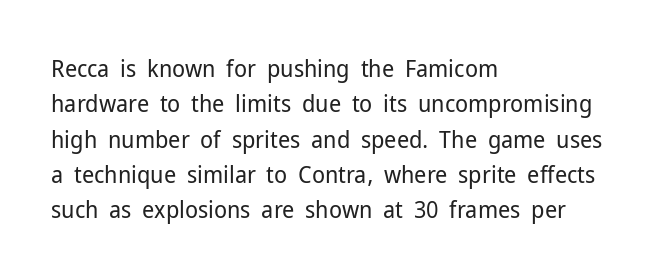
Tracking value appears to be zero — textbook default spacing. Posture: straight, roman, zero tilt. Leftover space on each line is placed entirely after the last word. This is not heavy type; no bold has been used.
